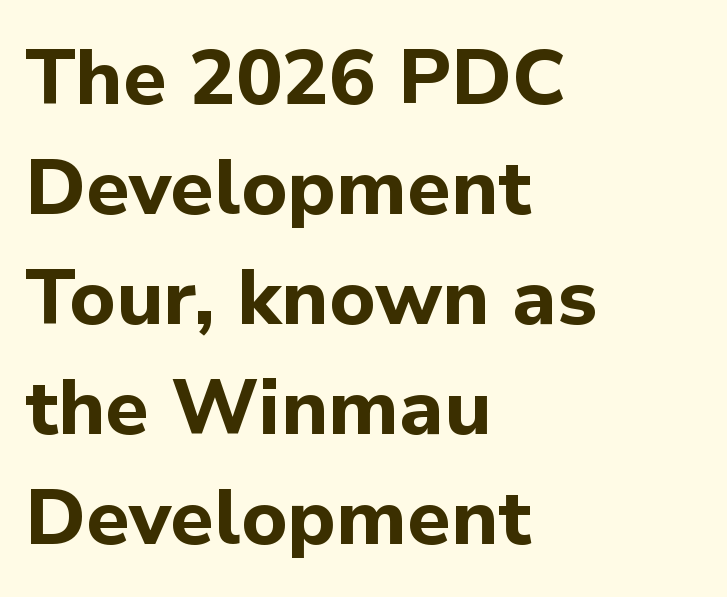
The image shows 78 px bold sans-serif type, upright; set left-aligned, normal line spacing (1.41x), normal letter spacing, not underlined; low stroke contrast and a medium x-height.
